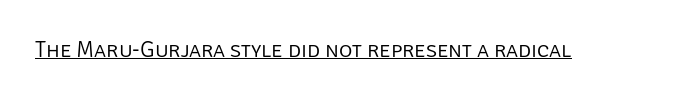
The image shows 23 px text type, upright; set normal letter spacing, underlined.
